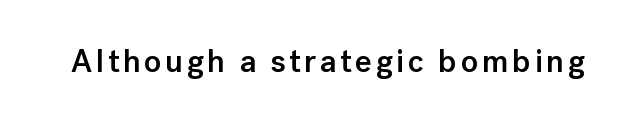
When letters stand straight like this, we call the style roman or upright. The rendering uses natural spacing where letterforms have individual widths. A sans-serif font was chosen for this passage. Stroke thickness is moderately raised; the sample reads as semibold. Nobody drew a line under any word here.
